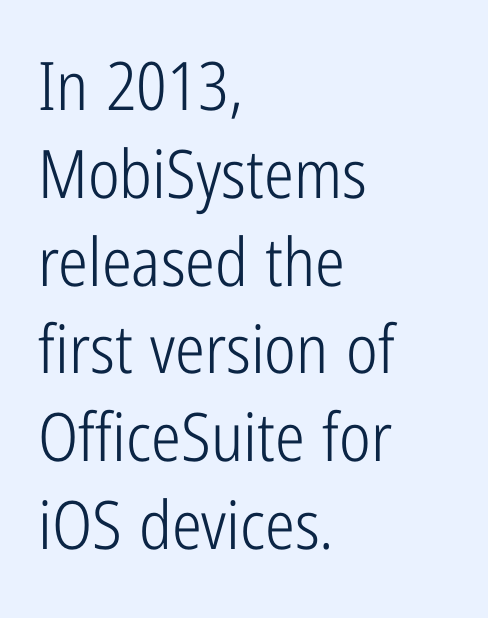
The block of text has a typical density, with ordinary space between rows. The glyphs are unaccompanied by any horizontal stroke below them. Teacher's note: observe the even left margin — that is flush-left alignment. Each letter keeps its own natural width here, so spacing adapts to shape.
